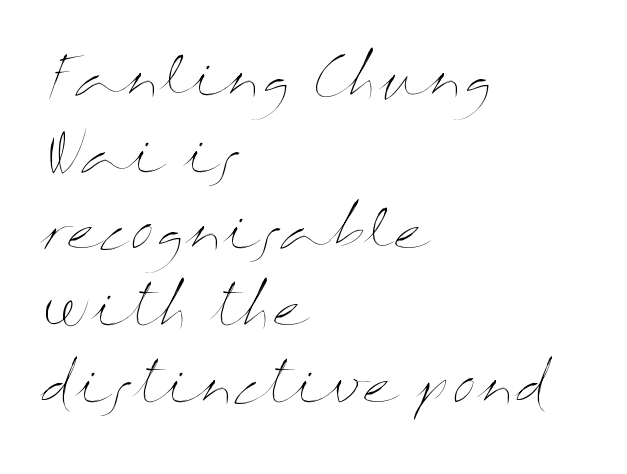
The paragraph shown leans on its left margin. The weight would be labelled regular, book, light, or lighter still. A typesetter would call this leading conventional body-copy spacing. Check under the words: just untouched page.
